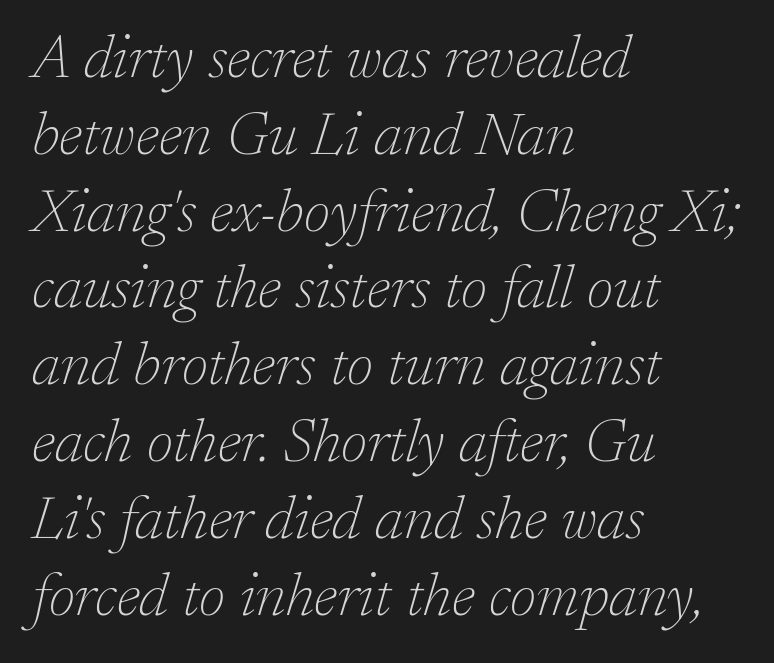
The leading is moderate, giving the passage an even texture. Caption: standard tracking, unaltered. Descenders are the only things crossing below the line. The face looks like a standard text weight, possibly lighter. In terms of posture, this sample is oblique. Think of a printed novel: that variable character pitch is what you see here.
